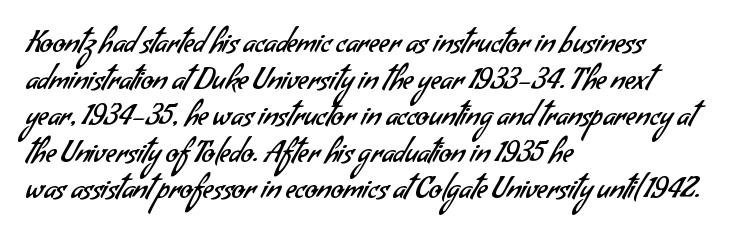
{"serif": "no", "bold": "no", "weight": "regular", "width": "normal", "stroke_contrast": "low", "x_height": "small", "monospaced": "no", "underline": "no", "align": "left", "line_spacing": "normal", "line_spacing_ratio": 1.26, "letter_spacing": "normal", "letter_spacing_em": 0.0, "glyph_px": 29}
